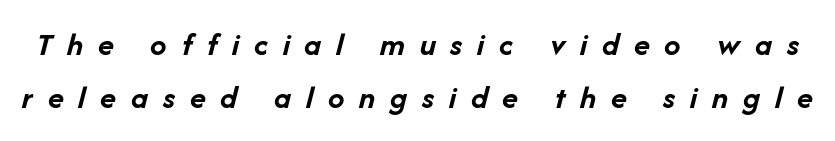
{"italic": "yes", "lean": "right", "slant_degrees": 14, "bold": "yes", "weight": "semibold", "width": "normal", "stroke_contrast": "low", "x_height": "medium", "monospaced": "no", "underline": "no", "line_spacing": "normal", "line_spacing_ratio": 1.6, "letter_spacing": "wide", "letter_spacing_em": 0.45, "glyph_px": 33}
